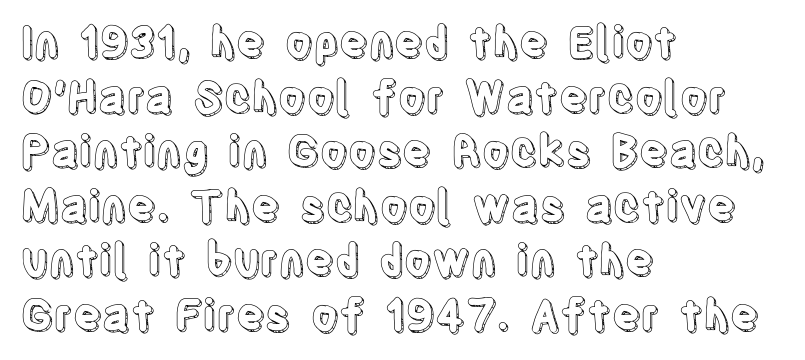
The image shows 43 px condensed type, upright; set left-aligned, normal line spacing (1.27x), normal letter spacing, not underlined; a large x-height.
